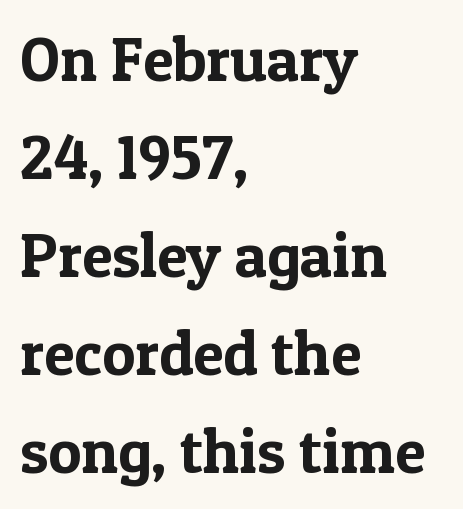
The passage shown is typed in a proportional face where columns would drift. The line-height multiplier appears to be the usual default. Left-aligned paragraph, ragged on the right. This is roman type, the default non-slanted kind. Does extra space separate the letters? No, they use regular spacing.
